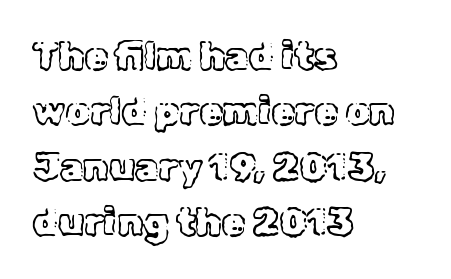
The image shows 38 px text type, upright; set left-aligned, normal line spacing (1.46x), normal letter spacing, not underlined; a medium x-height.
